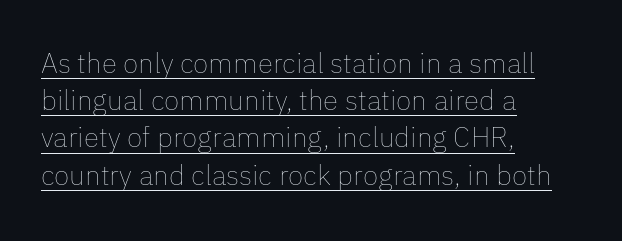
Q: Is the text bold? A: No.
Q: Is the text italic (slanted)? A: No, it is upright.
Q: Is the text underlined? A: Yes.
Q: How is the paragraph aligned? A: Left-aligned.
Q: Is the spacing between letters normal or unusually wide? A: Normal.
Q: Is the spacing between lines tight, normal or loose? A: Normal.
Q: Width (condensed, normal, or wide)? A: Normal.
Q: Stroke contrast? A: Low.
Q: x-height? A: Medium.
Q: Monospaced? A: No.
